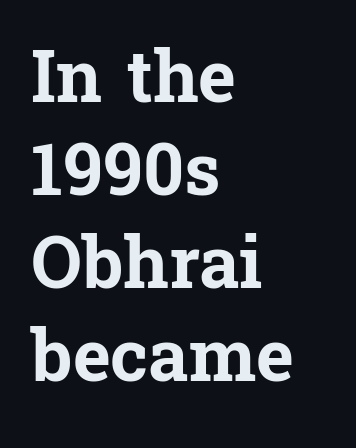
The image shows 72 px bold serif type, upright; set left-aligned, normal line spacing (1.29x), normal letter spacing, not underlined; low stroke contrast and a medium x-height.
